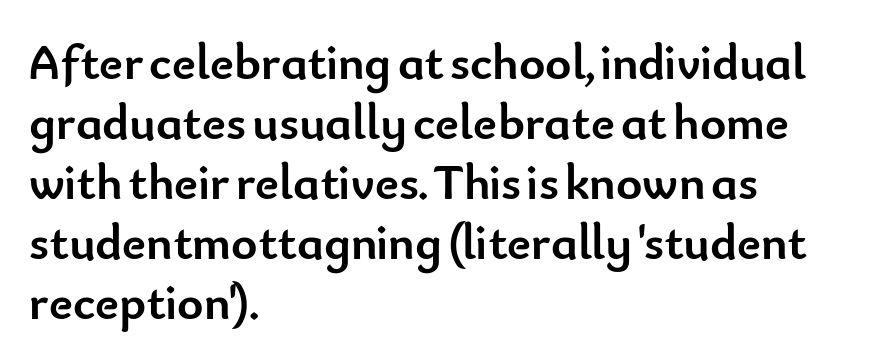
{"serif": "no", "italic": "no", "bold": "yes", "weight": "semibold", "width": "normal", "stroke_contrast": "low", "x_height": "small", "monospaced": "no", "underline": "no", "align": "left", "line_spacing_ratio": 1.2, "letter_spacing": "normal", "letter_spacing_em": 0.0, "glyph_px": 50}
